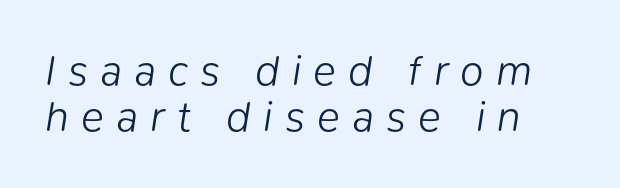
The letterforms sit at book weight or below. Does the leading feel generous? Not at all — it's pinched. Is the type slanted? Yes — the strokes lean at a clear angle. The passage shown is typed in a proportional face where columns would drift. Look at the tracking — it's clearly loosened, letters drifting apart. Plain, unruled lines of type.
